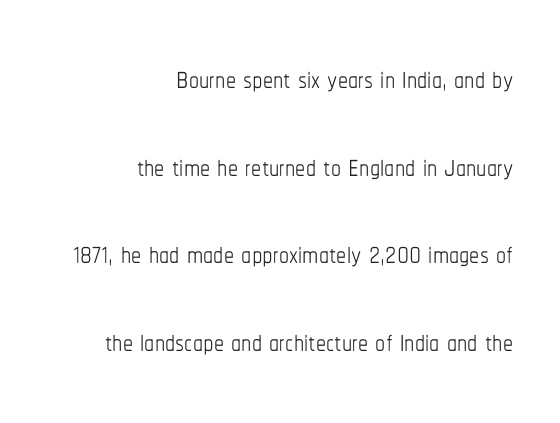
These glyphs show unthickened strokes, regular width or finer. A great deal of white space separates one row of letters from the next. Layout note: lines flush right. Honestly, there is no underline to notice here at all. A roman cut, with each character standing at attention.
